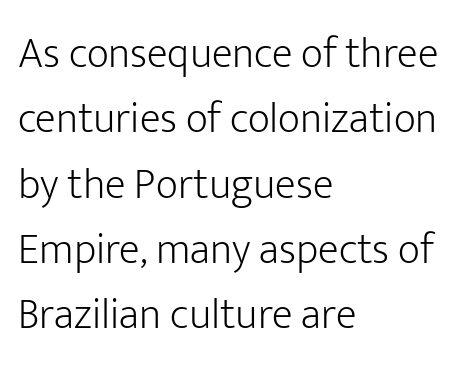
Note: no serifs on the glyphs. The letters sit at their default tracking, neither squeezed nor spread. Is this a heavy cut? Hardly; it is regular or lighter. The designer left line spacing at the default.
